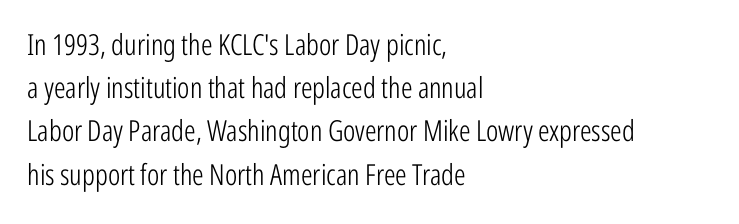
{"serif": "no", "italic": "no", "bold": "no", "weight": "light", "width": "condensed", "stroke_contrast": "low", "x_height": "medium", "monospaced": "no", "underline": "no", "align": "left", "line_spacing": "normal", "line_spacing_ratio": 1.49, "letter_spacing": "normal", "letter_spacing_em": 0.0, "glyph_px": 29}
